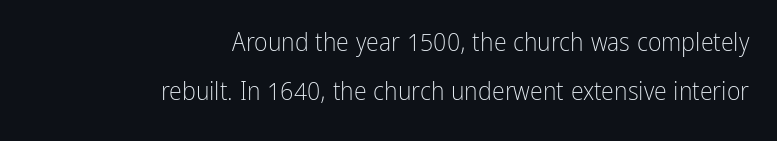
The image shows 26 px text type, upright; set right-aligned, line spacing 1.87x, normal letter spacing, not underlined.
